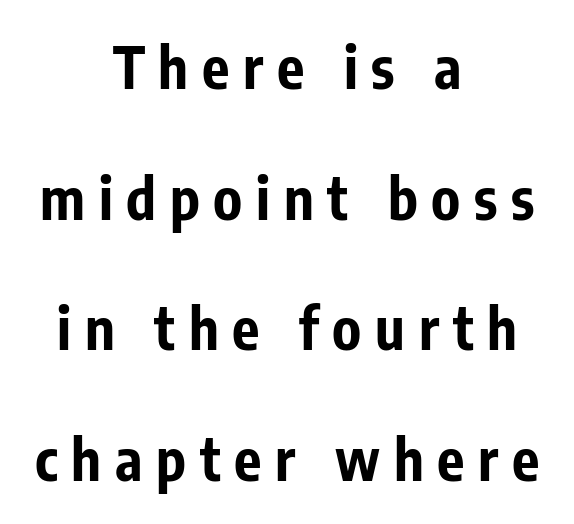
Glyph-to-glyph distance is far greater than everyday printed text. Bold? Absolutely — the strokes are thick and heavy. The rendering positions every line midway between the sides. Unmarked baselines from the first word to the last. You can tell it's not italic because the verticals are truly vertical. This block would shrink considerably if given ordinary leading; it's expanded now.
